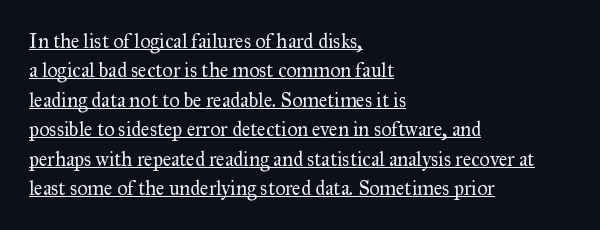
Q: Is the text bold? A: No.
Q: Is the text italic (slanted)? A: No, it is upright.
Q: Is the text underlined? A: Yes.
Q: How is the paragraph aligned? A: Left-aligned.
Q: Is the spacing between letters normal or unusually wide? A: Normal.
Q: Is the spacing between lines tight, normal or loose? A: Normal.
